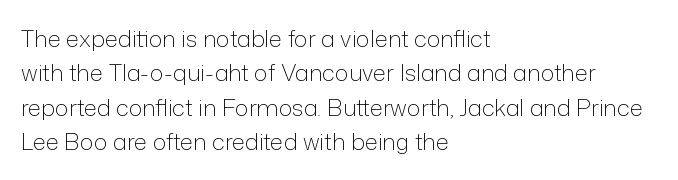
Q: Is the text bold? A: No.
Q: Is the text italic (slanted)? A: No, it is upright.
Q: Is the text underlined? A: No.
Q: How is the paragraph aligned? A: Left-aligned.
Q: Is the spacing between letters normal or unusually wide? A: Normal.
Q: Is the spacing between lines tight, normal or loose? A: Normal.
